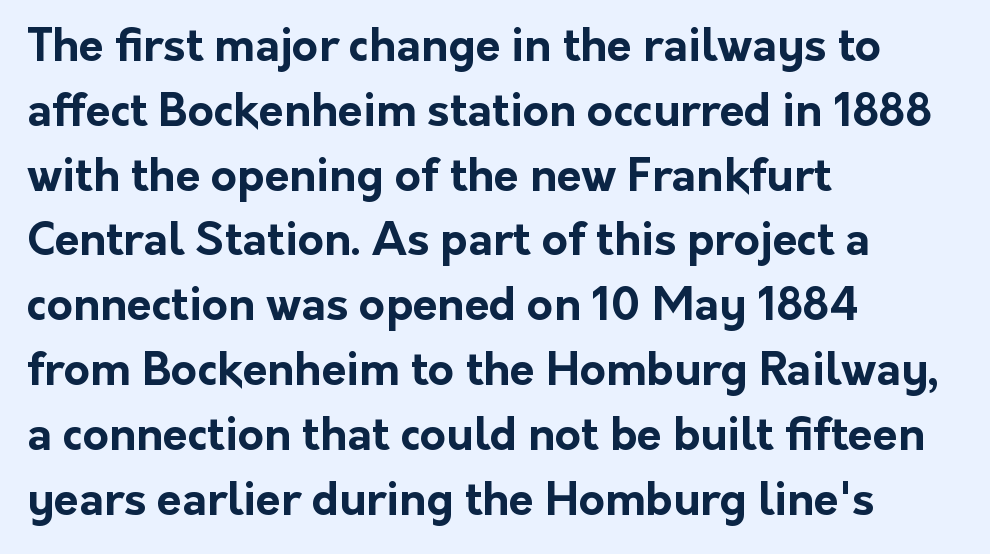
Q: Is the text bold? A: Yes.
Q: Is the text italic (slanted)? A: No, it is upright.
Q: Is the typeface a serif or a sans-serif typeface? A: Sans-serif.
Q: Is the text underlined? A: No.
Q: How is the paragraph aligned? A: Left-aligned.
Q: Is the spacing between letters normal or unusually wide? A: Normal.
Q: Is the spacing between lines tight, normal or loose? A: Normal.
Q: Width (condensed, normal, or wide)? A: Normal.
Q: Stroke contrast? A: Low.
Q: x-height? A: Medium.
Q: Monospaced? A: No.
